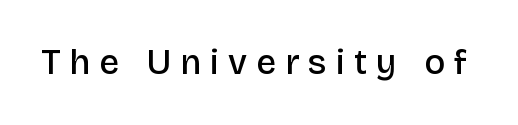
Q: Is the text bold? A: Semi-bold.
Q: Is the text italic (slanted)? A: No, it is upright.
Q: Is the typeface a serif or a sans-serif typeface? A: Sans-serif.
Q: Is the text underlined? A: No.
Q: Is the spacing between letters normal or unusually wide? A: Unusually wide.
Q: Width (condensed, normal, or wide)? A: Normal.
Q: Stroke contrast? A: Low.
Q: x-height? A: Large.
Q: Monospaced? A: No.
